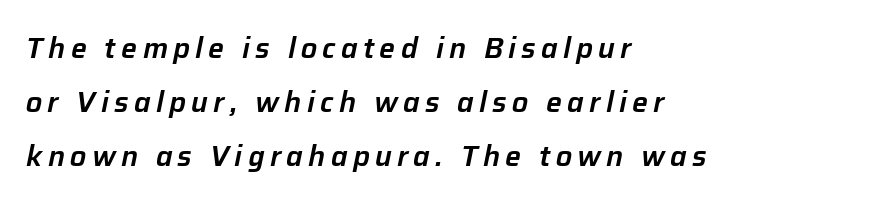
Q: Is the text italic (slanted)? A: Yes, it leans right by about 12 degrees.
Q: Is the text underlined? A: No.
Q: How is the paragraph aligned? A: Left-aligned.
Q: Is the spacing between lines tight, normal or loose? A: Loose.
Q: Width (condensed, normal, or wide)? A: Normal.
Q: Stroke contrast? A: Low.
Q: x-height? A: Medium.
Q: Monospaced? A: No.
